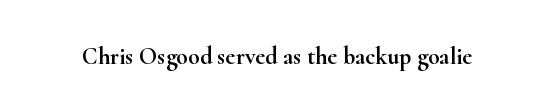
The image shows 24 px text type, upright; set normal letter spacing, not underlined.
